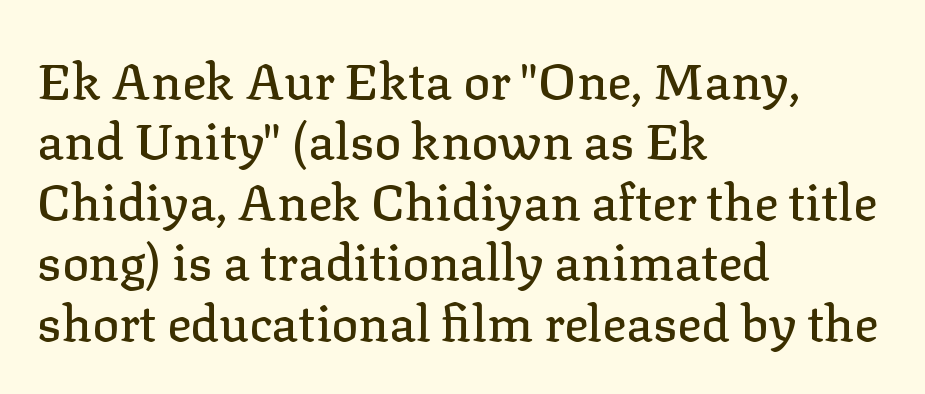
Q: Is the text italic (slanted)? A: No, it is upright.
Q: Is the typeface a serif or a sans-serif typeface? A: Serif.
Q: Is the text underlined? A: No.
Q: How is the paragraph aligned? A: Left-aligned.
Q: Is the spacing between letters normal or unusually wide? A: Normal.
Q: Width (condensed, normal, or wide)? A: Normal.
Q: Stroke contrast? A: Low.
Q: x-height? A: Medium.
Q: Monospaced? A: No.
